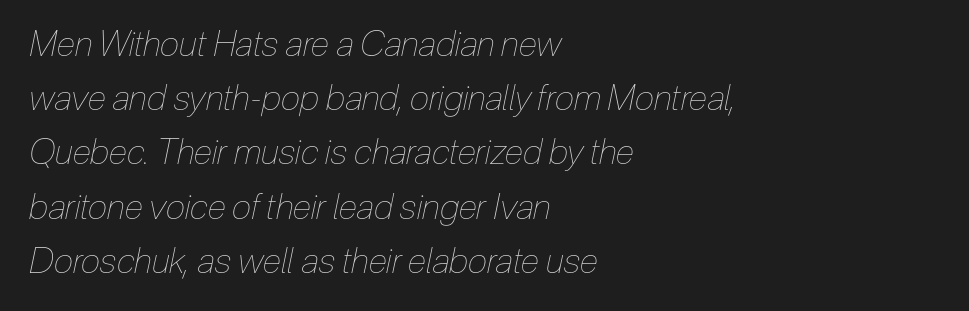
{"italic": "yes", "lean": "right", "slant_degrees": 12, "bold": "no", "weight": "thin", "width": "condensed", "stroke_contrast": "low", "x_height": "medium", "monospaced": "no", "underline": "no", "align": "left", "line_spacing": "normal", "line_spacing_ratio": 1.55, "letter_spacing": "normal", "letter_spacing_em": 0.0, "glyph_px": 35}
